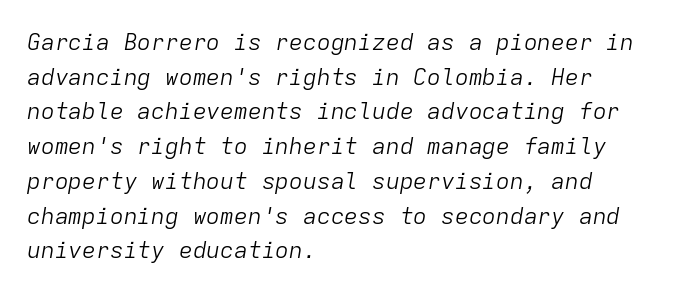
{"italic": "yes", "lean": "right", "slant_degrees": 9, "bold": "no", "underline": "no", "align": "left", "line_spacing": "normal", "line_spacing_ratio": 1.51, "letter_spacing": "normal", "letter_spacing_em": 0.0, "glyph_px": 23}
